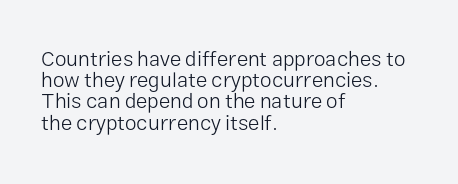
The image shows 21 px text type, upright; set left-aligned, tight line spacing (1.01x), normal letter spacing, not underlined.
